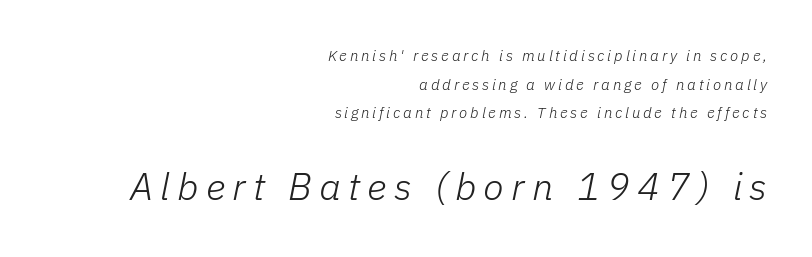
Varying glyph widths throughout — classic text-font behaviour. Quick note: italic. The zone under the glyphs is completely vacant. Right-aligned paragraph, ragged on the left.
